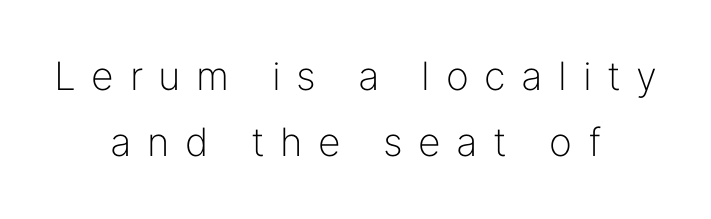
Q: Is the text bold? A: No.
Q: Is the text italic (slanted)? A: No, it is upright.
Q: Is the typeface a serif or a sans-serif typeface? A: Sans-serif.
Q: Is the text underlined? A: No.
Q: How is the paragraph aligned? A: Centered.
Q: Is the spacing between letters normal or unusually wide? A: Unusually wide.
Q: Is the spacing between lines tight, normal or loose? A: Normal.
Q: Width (condensed, normal, or wide)? A: Normal.
Q: Stroke contrast? A: Low.
Q: x-height? A: Medium.
Q: Monospaced? A: No.
